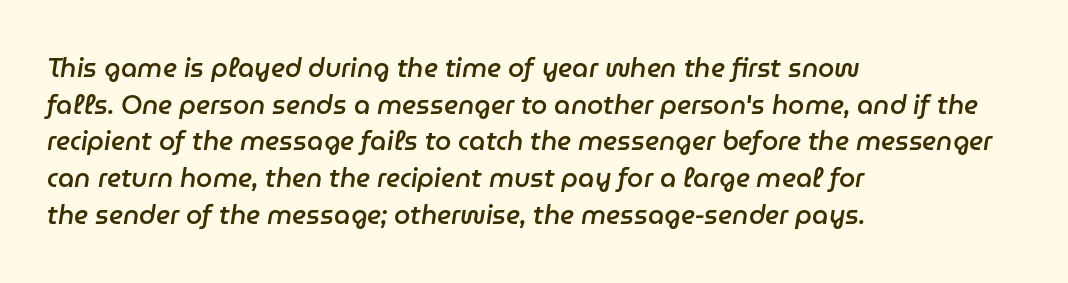
Q: Is the text bold? A: Semi-bold.
Q: Is the text italic (slanted)? A: Yes, it leans right by about 9 degrees.
Q: Is the text underlined? A: No.
Q: How is the paragraph aligned? A: Left-aligned.
Q: Is the spacing between letters normal or unusually wide? A: Normal.
Q: Is the spacing between lines tight, normal or loose? A: Normal.
